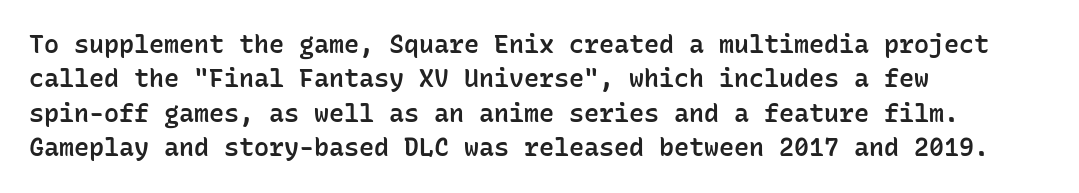
{"italic": "no", "bold": "semi", "underline": "no", "align": "left", "line_spacing": "normal", "line_spacing_ratio": 1.38, "letter_spacing": "normal", "letter_spacing_em": 0.0, "glyph_px": 25}
